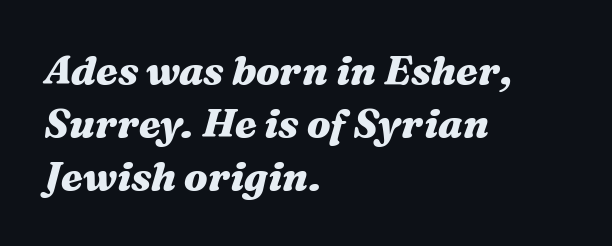
These lines keep a tight, regular rhythm from letter to letter. In terms of weight, the rendering is a true, heavy bold. The rag falls on the right side of this text block. The leading is moderate, giving the passage an even texture. The face used here is proportionally spaced, like ordinary book or web type. Italic? Definitely — the glyphs are oblique.
